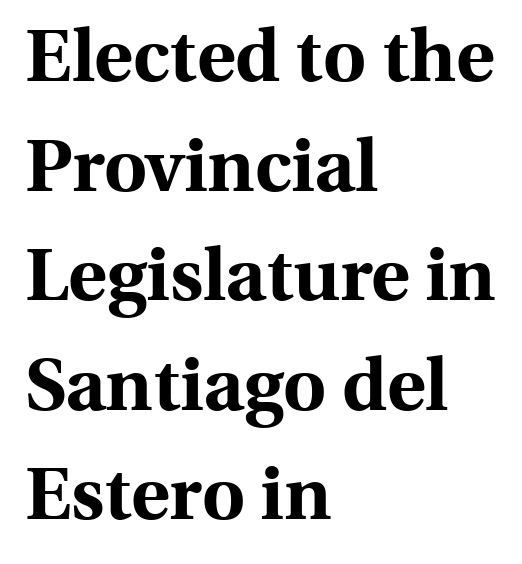
{"serif": "yes", "italic": "no", "bold": "yes", "weight": "bold", "width": "normal", "x_height": "medium", "monospaced": "no", "underline": "no", "align": "left", "line_spacing": "normal", "line_spacing_ratio": 1.48, "letter_spacing": "normal", "letter_spacing_em": 0.0, "glyph_px": 74}
